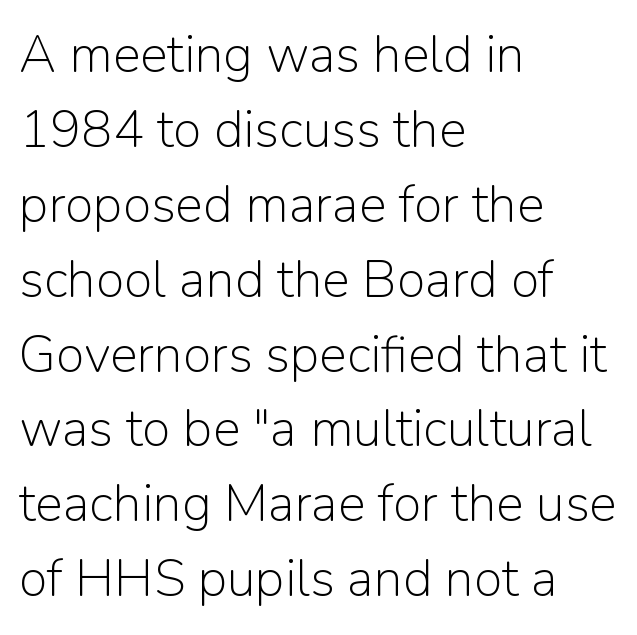
{"serif": "no", "italic": "no", "bold": "no", "weight": "light", "width": "normal", "stroke_contrast": "low", "x_height": "medium", "monospaced": "no", "underline": "no", "align": "left", "line_spacing": "normal", "line_spacing_ratio": 1.44, "letter_spacing": "normal", "letter_spacing_em": 0.0, "glyph_px": 52}
